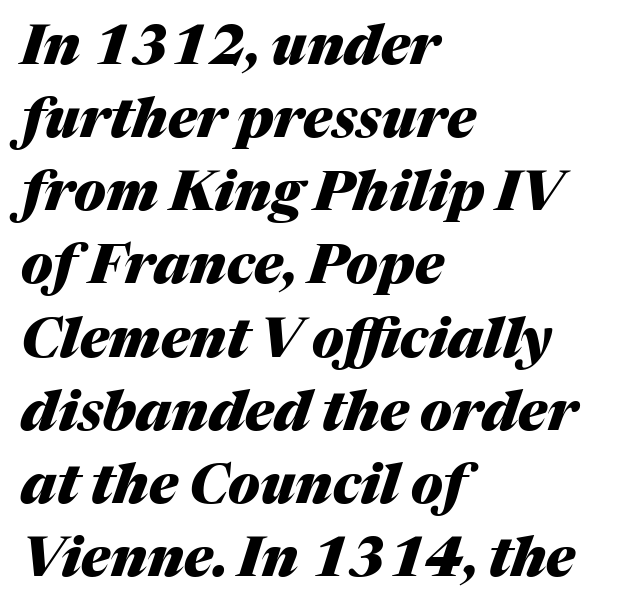
The image shows 55 px heavy type, italic (leaning right); set left-aligned, normal line spacing (1.33x), normal letter spacing, not underlined; medium stroke contrast and a medium x-height.
